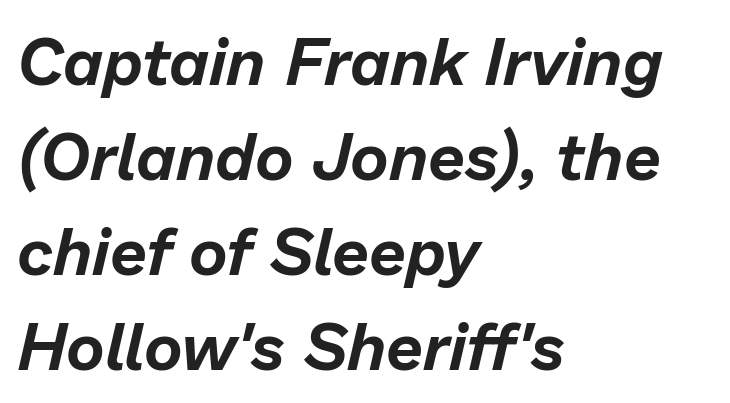
The image shows 66 px text type, italic (leaning right); set left-aligned, normal line spacing (1.44x), normal letter spacing, not underlined; low stroke contrast and a medium x-height.
